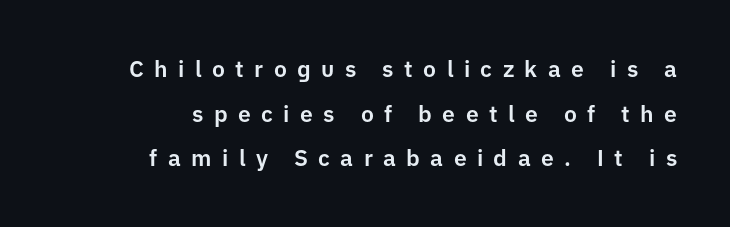
{"italic": "no", "underline": "no", "align": "right", "line_spacing": "loose", "line_spacing_ratio": 1.94, "letter_spacing": "wide", "letter_spacing_em": 0.45, "glyph_px": 23}
